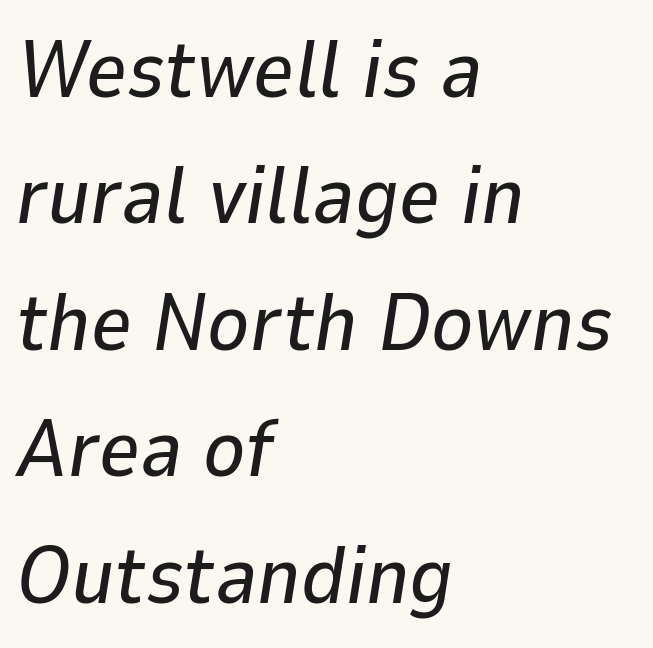
{"italic": "yes", "lean": "right", "slant_degrees": 9, "width": "normal", "stroke_contrast": "low", "x_height": "medium", "monospaced": "no", "underline": "no", "align": "left", "line_spacing": "normal", "line_spacing_ratio": 1.58, "letter_spacing": "normal", "letter_spacing_em": 0.0, "glyph_px": 80}
